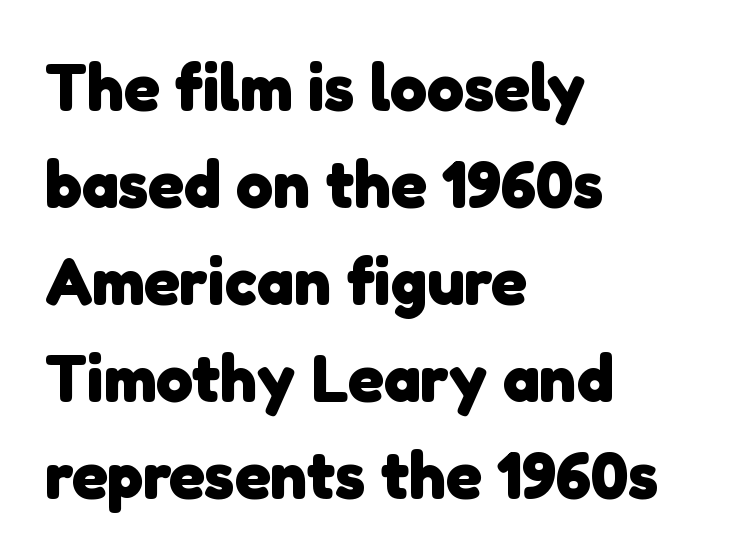
The typesetter chose a ragged-right arrangement here. The space beneath each line is pristine and unruled. The passage shown is typeset with a sans-serif family. The vertical gap from one line to the next is medium. A dark, heavy texture on the line: the type is bold.
